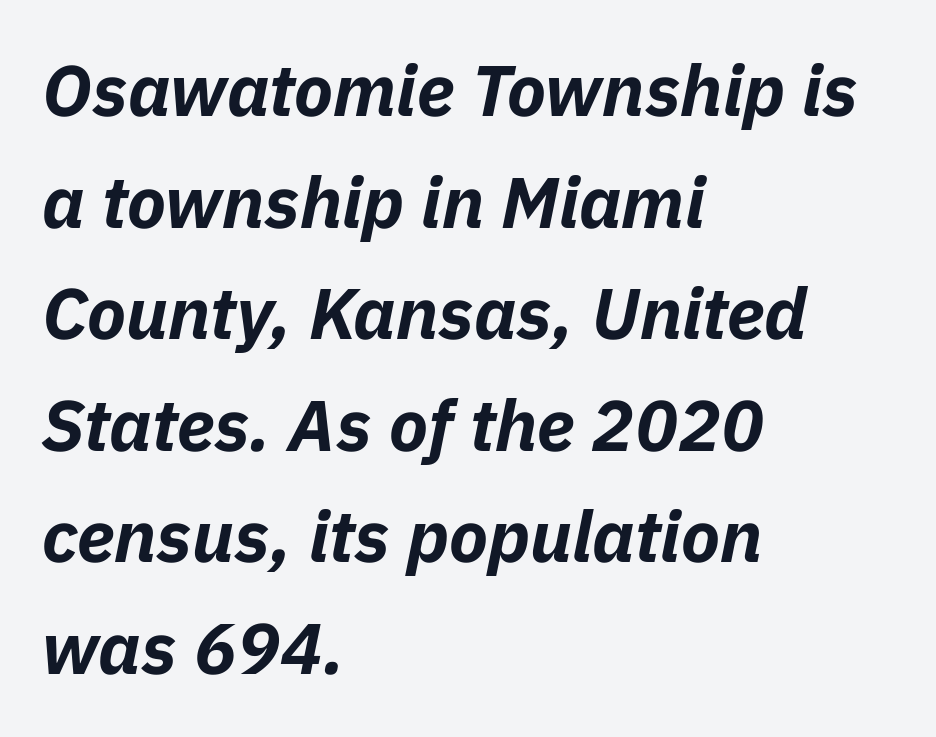
The rendering uses natural spacing where letterforms have individual widths. The glyphs are unaccompanied by any horizontal stroke below them. The letters are slanted; this is an italic face. Heavy-handed strokes throughout: this text is bold. This sample is left-justified, so line endings fall wherever the words run out. A typesetter would call this leading conventional body-copy spacing.
